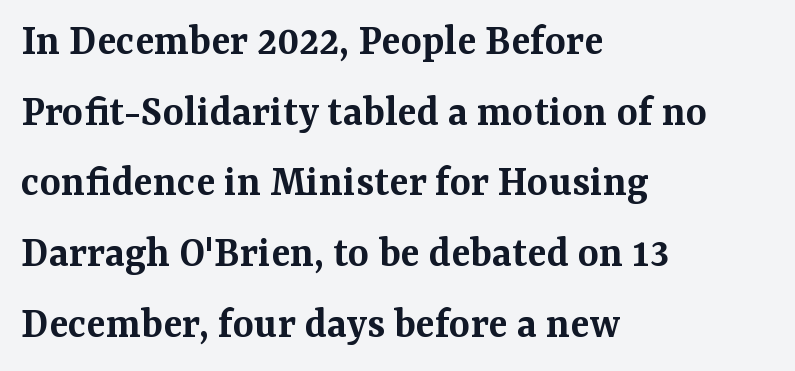
{"serif": "yes", "italic": "no", "bold": "semi", "weight": "semibold", "width": "normal", "stroke_contrast": "medium", "x_height": "medium", "monospaced": "no", "underline": "no", "align": "left", "line_spacing": "normal", "line_spacing_ratio": 1.57, "letter_spacing": "normal", "letter_spacing_em": 0.0, "glyph_px": 45}
